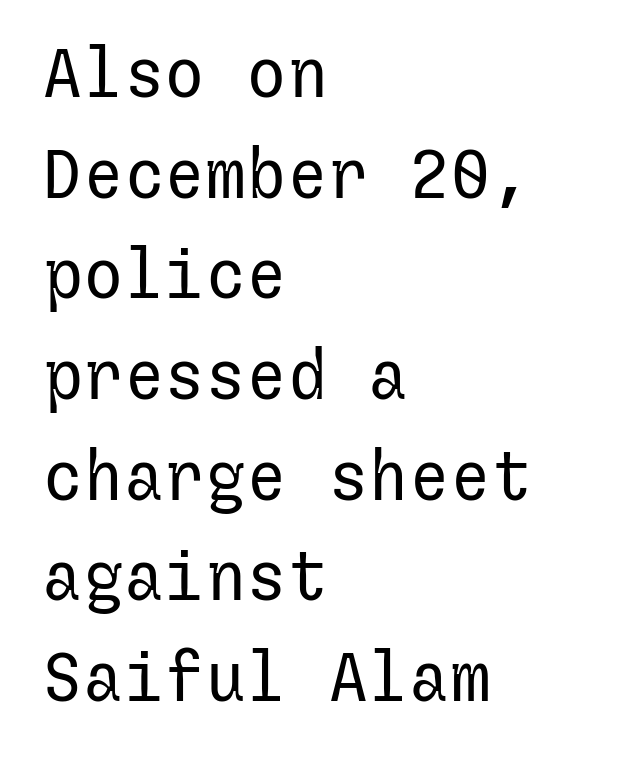
{"serif": "no", "italic": "no", "bold": "no", "weight": "regular", "width": "normal", "stroke_contrast": "low", "x_height": "medium", "underline": "no", "align": "left", "line_spacing": "normal", "line_spacing_ratio": 1.48, "letter_spacing": "normal", "letter_spacing_em": 0.0, "glyph_px": 68}
